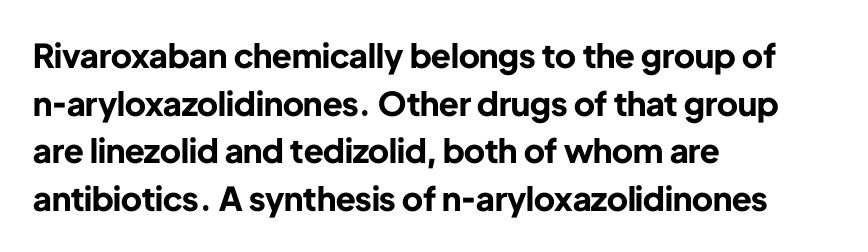
The image shows 33 px bold sans-serif type, upright; set left-aligned, normal line spacing (1.44x), normal letter spacing, not underlined; low stroke contrast and a medium x-height.
